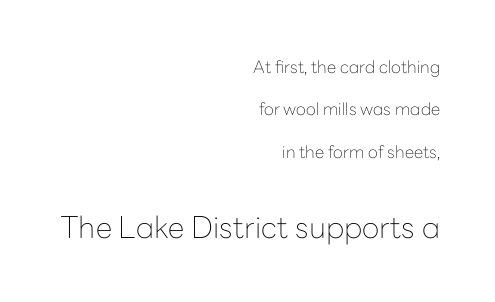
Proportional: the letters do not fall into vertical columns. Glyph-to-glyph distance matches everyday printed text. Characters remain perfectly vertical along every line. Quick note: interline space is abundant.
